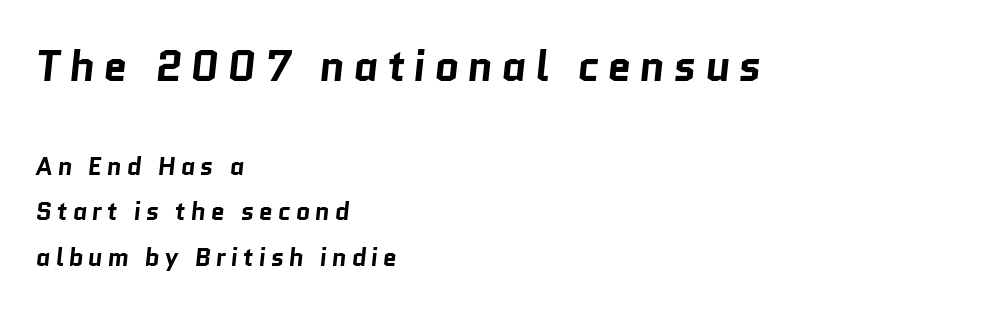
{"serif": "no", "bold": "yes", "weight": "bold", "width": "normal", "stroke_contrast": "low", "x_height": "medium", "monospaced": "no", "underline": "no", "align": "left", "line_spacing_ratio": 1.82, "larger_block": "first", "size_ratio": 1.72, "glyph_px": 43}
